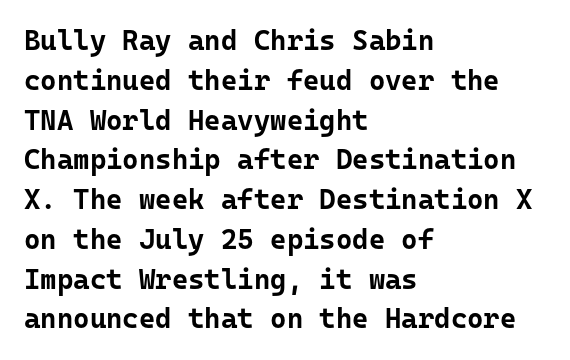
Descenders are the only things crossing below the line. Each letter, wide or thin by design, is forced into the same width here. Does the leading feel generous? No, just average. Layout note: lines flush left.
